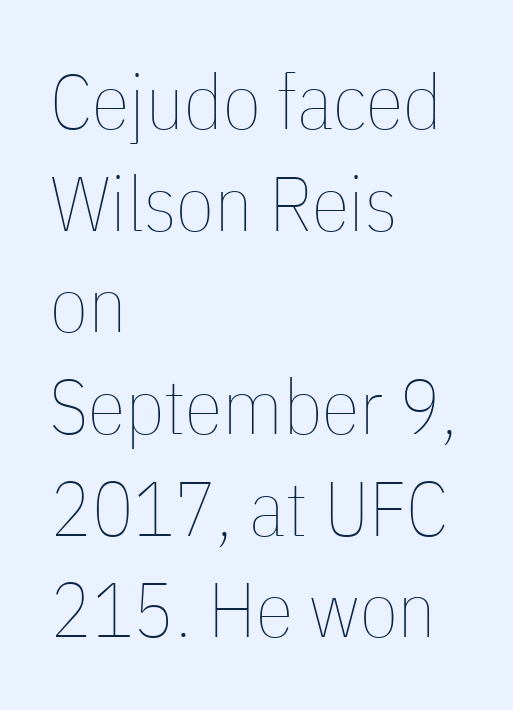
The image shows 77 px thin, condensed type, upright; set left-aligned, normal line spacing (1.32x), normal letter spacing, not underlined; low stroke contrast and a medium x-height.
